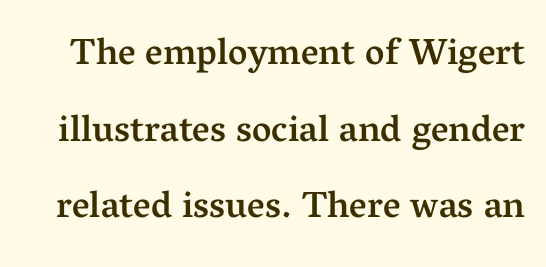
{"serif": "yes", "italic": "no", "bold": "semi", "weight": "semibold", "width": "normal", "stroke_contrast": "medium", "x_height": "medium", "monospaced": "no", "underline": "no", "line_spacing": "loose", "line_spacing_ratio": 2.07, "letter_spacing": "normal", "letter_spacing_em": 0.0, "glyph_px": 37}
